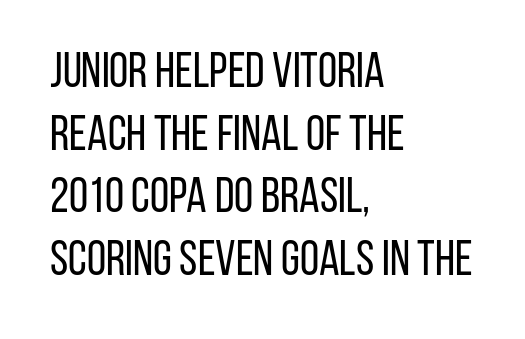
The image shows 49 px regular-weight, condensed sans-serif type, upright; set left-aligned, normal line spacing (1.28x), normal letter spacing, not underlined; low stroke contrast and a large x-height.
